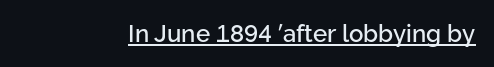
Q: Is the text italic (slanted)? A: No, it is upright.
Q: Is the text underlined? A: Yes.
Q: Is the spacing between letters normal or unusually wide? A: Normal.
